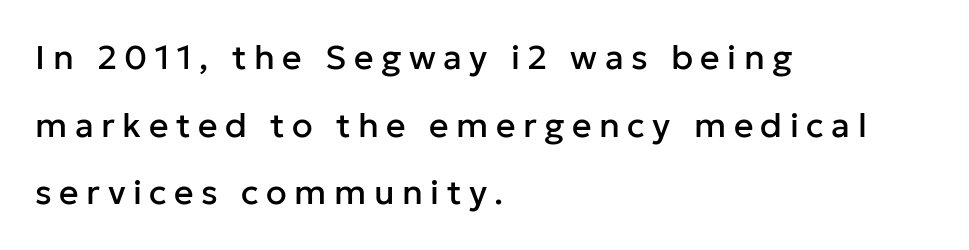
The image shows 34 px sans-serif type, upright; set left-aligned, loose line spacing (1.99x), unusually wide letter spacing (+0.22 em), not underlined; low stroke contrast and a medium x-height.
